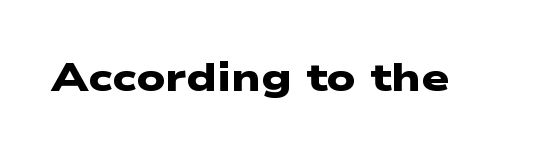
Q: Is the text bold? A: Yes.
Q: Is the typeface a serif or a sans-serif typeface? A: Sans-serif.
Q: Is the text underlined? A: No.
Q: Is the spacing between letters normal or unusually wide? A: Normal.
Q: Width (condensed, normal, or wide)? A: Wide.
Q: Stroke contrast? A: Low.
Q: x-height? A: Medium.
Q: Monospaced? A: No.
